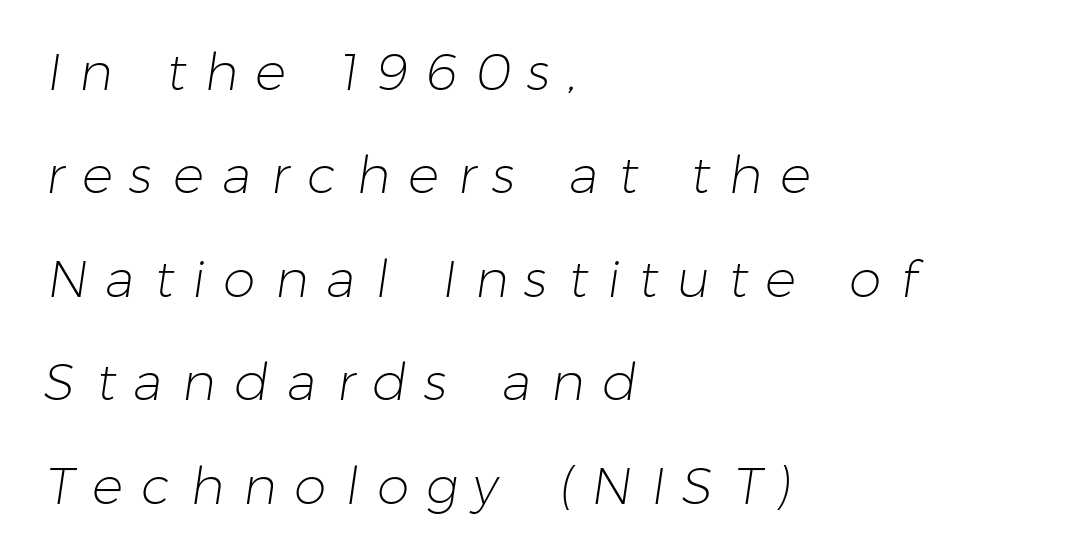
The image shows 52 px light sans-serif type; set left-aligned, loose line spacing (1.99x), unusually wide letter spacing (+0.36 em), not underlined; low stroke contrast and a medium x-height.
